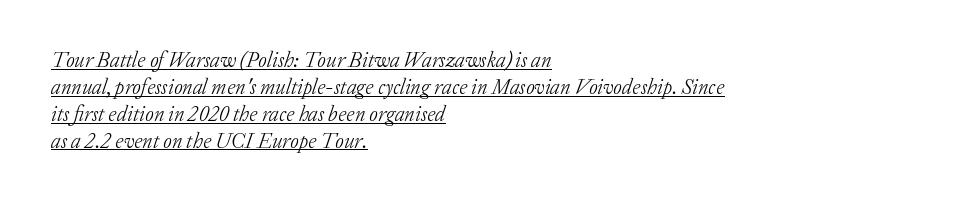
Q: Is the text bold? A: No.
Q: Is the text italic (slanted)? A: Yes, it leans right by about 20 degrees.
Q: Is the text underlined? A: Yes.
Q: How is the paragraph aligned? A: Left-aligned.
Q: Is the spacing between letters normal or unusually wide? A: Normal.
Q: Is the spacing between lines tight, normal or loose? A: Normal.
